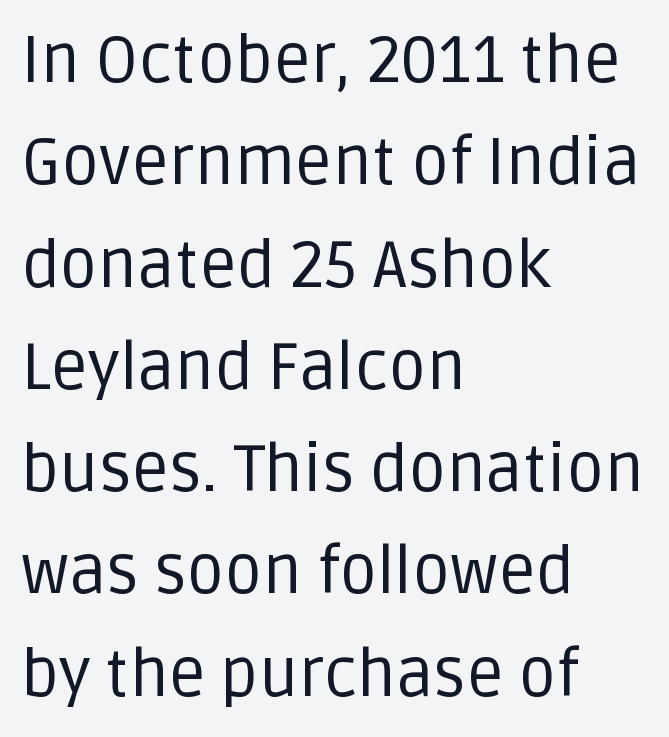
The image shows 66 px regular-weight sans-serif type, upright; set left-aligned, normal line spacing (1.55x), normal letter spacing, not underlined; low stroke contrast and a large x-height.
